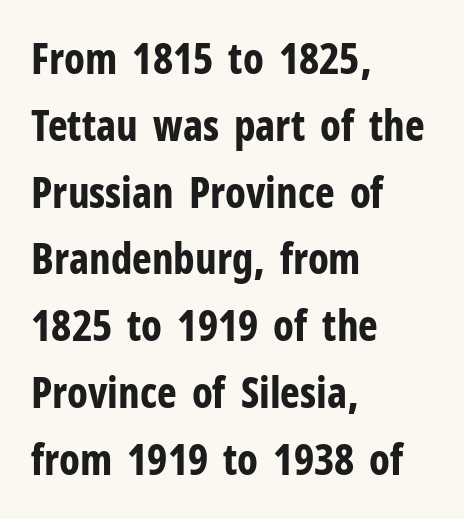
The image shows 42 px bold, condensed sans-serif type, upright; set left-aligned, normal line spacing (1.59x), normal letter spacing, not underlined; low stroke contrast and a medium x-height.
